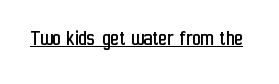
Q: Is the text bold? A: No.
Q: Is the text italic (slanted)? A: No, it is upright.
Q: Is the text underlined? A: Yes.
Q: Is the spacing between letters normal or unusually wide? A: Normal.
